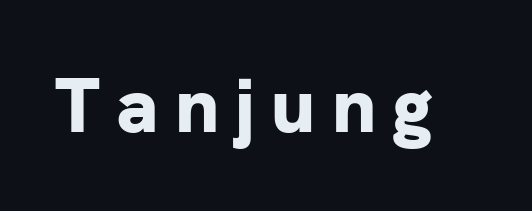
The rendering uses a bold face; every stroke is thick and dark. To sum up the face: it is a sans, with no serifs. Each letter keeps its own natural width here, so spacing adapts to shape. No word sits above an underline. Is there any slant? The stems are plumb. This rendering widens character spacing well past its baseline value.
